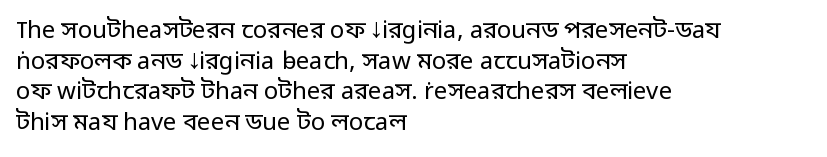
Q: Is the text bold? A: No.
Q: Is the text italic (slanted)? A: No, it is upright.
Q: Is the text underlined? A: No.
Q: How is the paragraph aligned? A: Left-aligned.
Q: Is the spacing between letters normal or unusually wide? A: Normal.
Q: Is the spacing between lines tight, normal or loose? A: Normal.
